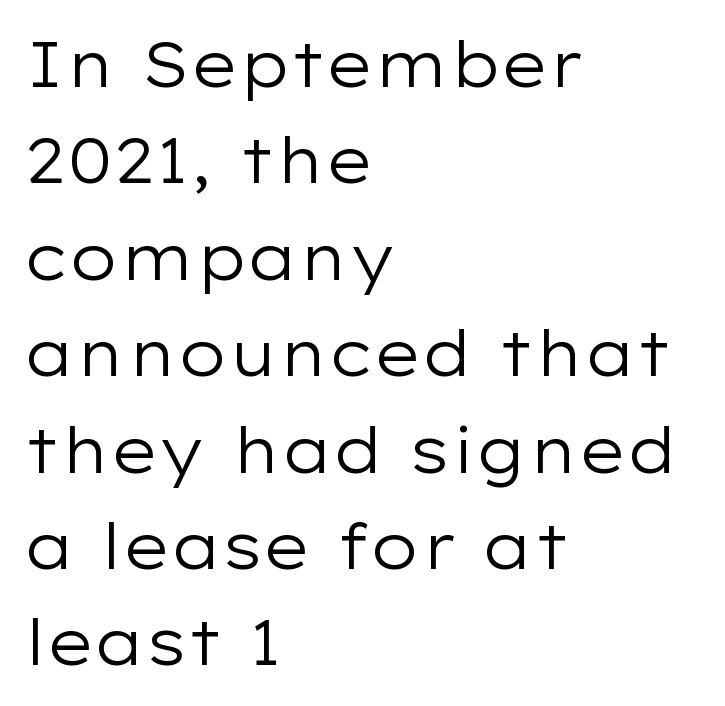
{"serif": "no", "italic": "no", "bold": "no", "weight": "regular", "width": "wide", "stroke_contrast": "low", "x_height": "medium", "monospaced": "no", "underline": "no", "align": "left", "line_spacing": "normal", "line_spacing_ratio": 1.53, "letter_spacing": "normal", "letter_spacing_em": 0.0, "glyph_px": 63}
